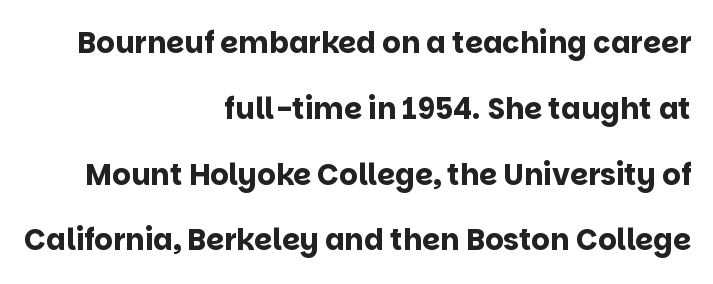
Q: Is the text bold? A: Yes.
Q: Is the text italic (slanted)? A: No, it is upright.
Q: Is the typeface a serif or a sans-serif typeface? A: Sans-serif.
Q: Is the text underlined? A: No.
Q: How is the paragraph aligned? A: Right-aligned.
Q: Is the spacing between letters normal or unusually wide? A: Normal.
Q: Is the spacing between lines tight, normal or loose? A: Loose.
Q: Width (condensed, normal, or wide)? A: Normal.
Q: Stroke contrast? A: Low.
Q: x-height? A: Large.
Q: Monospaced? A: No.
